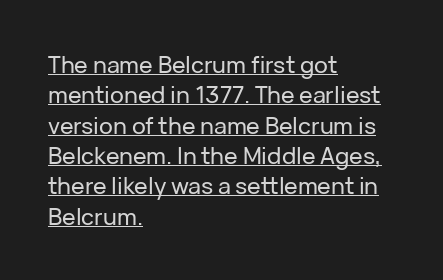
Vertically, the passage feels balanced, rows spaced as you'd expect. Does the lettering tilt? It doesn't — this is upright. The letterforms sit shoulder to shoulder at normal distance. The compositor pushed each line to the left boundary. Has an underline been added? It has.
